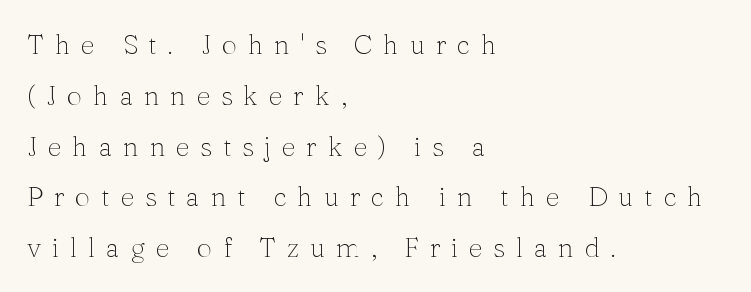
The image shows 27 px text type, upright; set left-aligned, line spacing 1.88x, unusually wide letter spacing (+0.4 em), not underlined.
